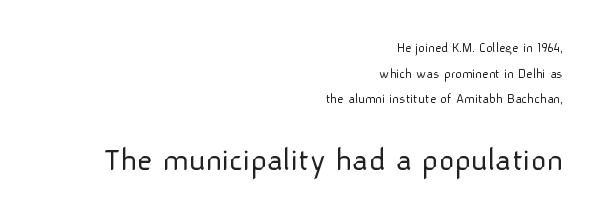
Q: Is the text bold? A: No.
Q: Is the text italic (slanted)? A: No, it is upright.
Q: Is the typeface a serif or a sans-serif typeface? A: Sans-serif.
Q: Is the text underlined? A: No.
Q: How is the paragraph aligned? A: Right-aligned.
Q: Is the spacing between letters normal or unusually wide? A: Normal.
Q: Which block of text is set in a larger size, the first (top) or the second (bottom)? A: The second (bottom) one.
Q: Width (condensed, normal, or wide)? A: Normal.
Q: Stroke contrast? A: Low.
Q: x-height? A: Medium.
Q: Monospaced? A: No.
